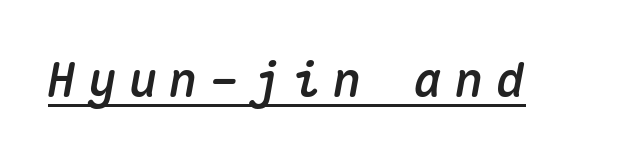
The horizontal fit of the characters is loose and conspicuously gappy. Monospaced: the letters line up in strict vertical columns. This sample carries an underscore along the baseline area. You can tell it's italic because the verticals aren't actually vertical.
